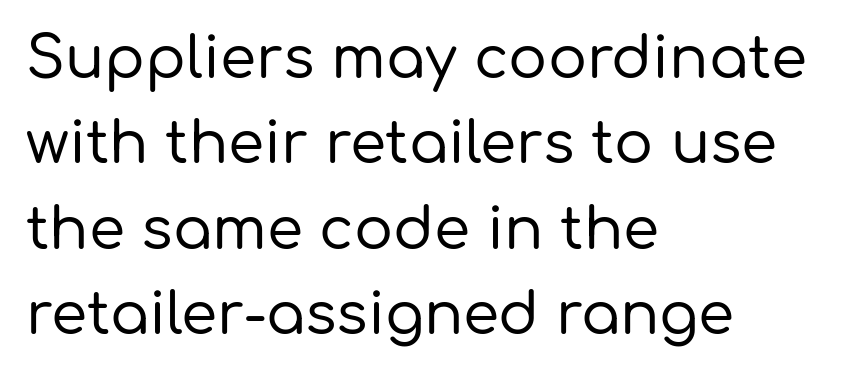
Q: Is the text italic (slanted)? A: No, it is upright.
Q: Is the typeface a serif or a sans-serif typeface? A: Sans-serif.
Q: Is the text underlined? A: No.
Q: How is the paragraph aligned? A: Left-aligned.
Q: Is the spacing between letters normal or unusually wide? A: Normal.
Q: Is the spacing between lines tight, normal or loose? A: Normal.
Q: Width (condensed, normal, or wide)? A: Normal.
Q: Stroke contrast? A: Low.
Q: x-height? A: Medium.
Q: Monospaced? A: No.
